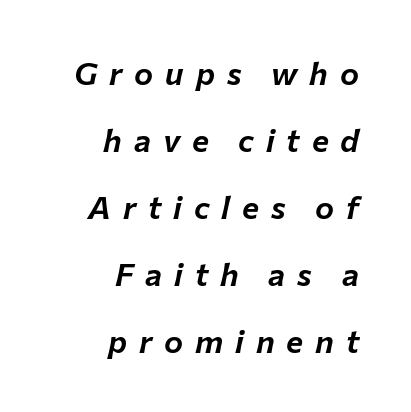
{"italic": "yes", "lean": "right", "slant_degrees": 12, "width": "normal", "stroke_contrast": "low", "x_height": "medium", "monospaced": "no", "underline": "no", "align": "right", "line_spacing": "loose", "line_spacing_ratio": 2.09, "letter_spacing": "wide", "letter_spacing_em": 0.37, "glyph_px": 32}
